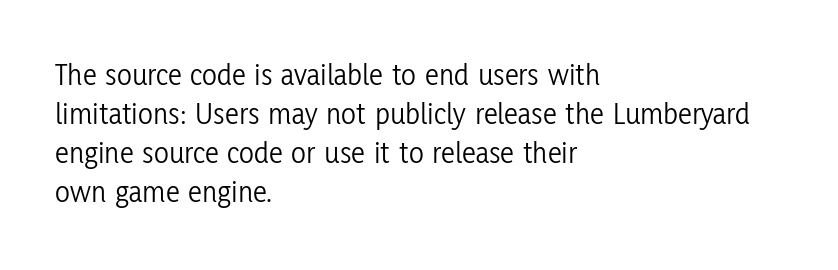
The image shows 31 px light, condensed sans-serif type, upright; set left-aligned, normal line spacing (1.26x), normal letter spacing, not underlined; low stroke contrast and a medium x-height.
